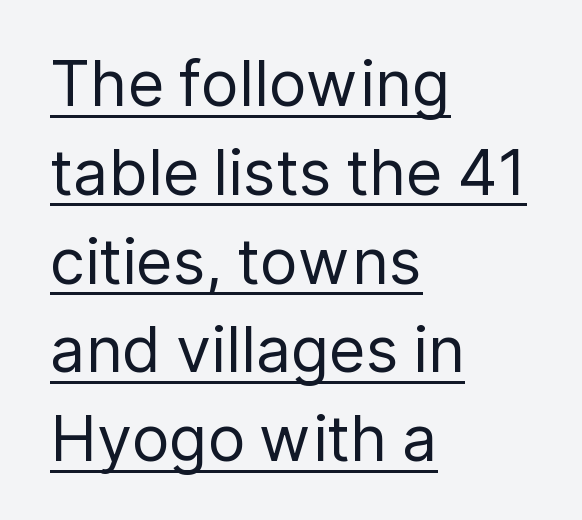
{"serif": "no", "italic": "no", "bold": "no", "weight": "regular", "width": "normal", "stroke_contrast": "low", "x_height": "medium", "monospaced": "no", "underline": "yes", "align": "left", "line_spacing": "normal", "line_spacing_ratio": 1.41, "letter_spacing": "normal", "letter_spacing_em": 0.0, "glyph_px": 63}
